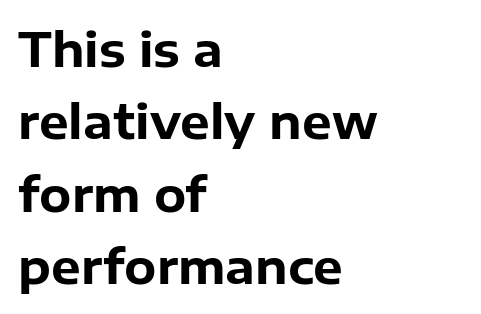
{"serif": "no", "italic": "no", "bold": "yes", "weight": "bold", "width": "normal", "stroke_contrast": "low", "x_height": "medium", "monospaced": "no", "underline": "no", "align": "left", "line_spacing": "normal", "line_spacing_ratio": 1.54, "letter_spacing": "normal", "letter_spacing_em": 0.0, "glyph_px": 47}
